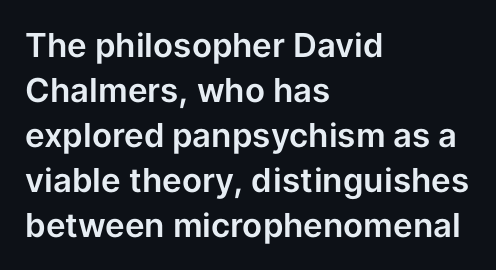
Q: Is the text italic (slanted)? A: No, it is upright.
Q: Is the typeface a serif or a sans-serif typeface? A: Sans-serif.
Q: Is the text underlined? A: No.
Q: How is the paragraph aligned? A: Left-aligned.
Q: Is the spacing between letters normal or unusually wide? A: Normal.
Q: Is the spacing between lines tight, normal or loose? A: Normal.
Q: Width (condensed, normal, or wide)? A: Normal.
Q: Stroke contrast? A: Low.
Q: x-height? A: Medium.
Q: Monospaced? A: No.
